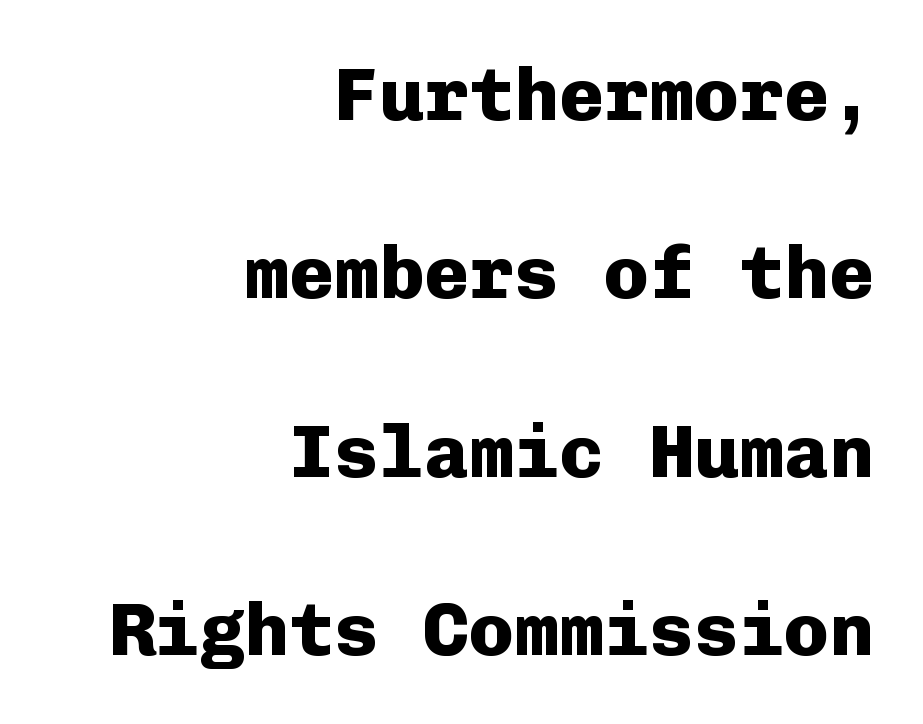
The image shows 75 px heavy sans-serif type, upright, monospaced; set right-aligned, loose line spacing (2.38x), normal letter spacing, not underlined; low stroke contrast and a medium x-height.
